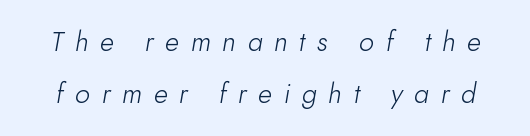
Is the letter spacing exaggerated? Yes — the characters are pushed far apart. Anything drawn beneath the words? Only blank space. Yep, that's italic — everything's leaning. A great deal of white space separates one row of letters from the next. A light-to-regular cut is what we see here.
